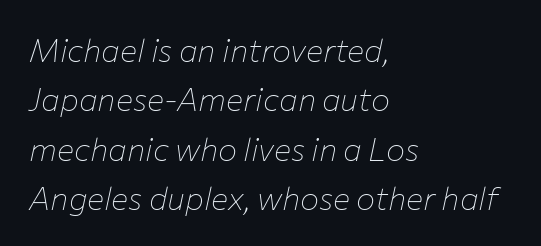
The passage shown is typed in a proportional face where columns would drift. Rendered with sloped, italic letterforms. Look at the tracking — it's just the regular setting, nothing added. Underlining? Definitely not there.
